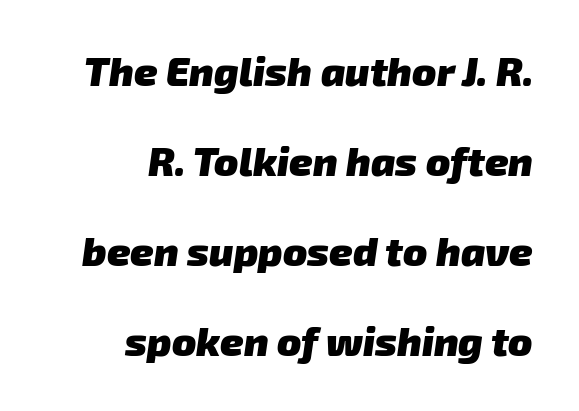
The image shows 40 px heavy sans-serif type; set right-aligned, loose line spacing (2.25x), normal letter spacing, not underlined; low stroke contrast and a medium x-height.
